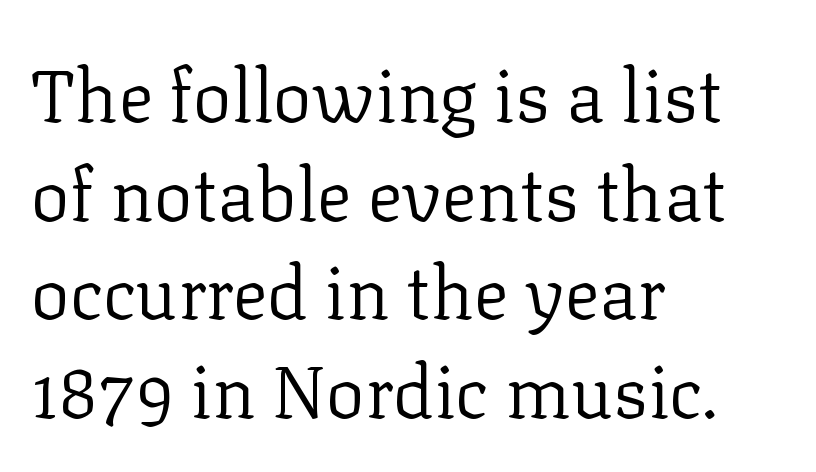
The text block is weighted toward the left margin, trailing off unevenly rightward. Designer's note — italics off, roman on. The string is rendered with underlining switched off. Is this a fixed-width face? No — the glyphs have proportional, varying widths. The designer left line spacing at the default.
